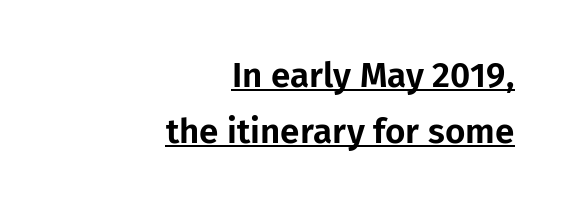
Underlining? Definitely there. Honestly, the row spacing looks completely unremarkable. The typesetter chose a ragged-left arrangement here. Default kerning and tracking; the words read as compact shapes. Style check: upright. Here the designer chose a conventional face with non-uniform glyph widths.
